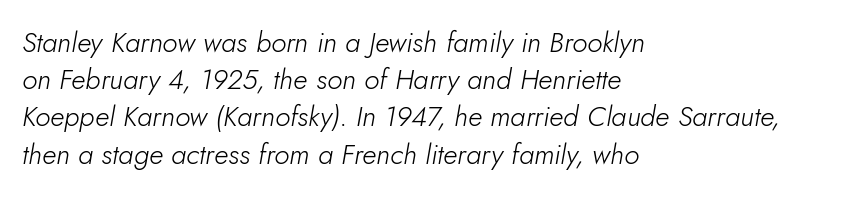
Stroke mass is kept to a normal reading level or below. Evenly set lines give the paragraph a standard silhouette. You can tell it's italic because the verticals aren't actually vertical. Is the letter spacing exaggerated? No — it looks like the ordinary default. Visually the block forms a straight wall on the left and a jagged coastline on the right.
